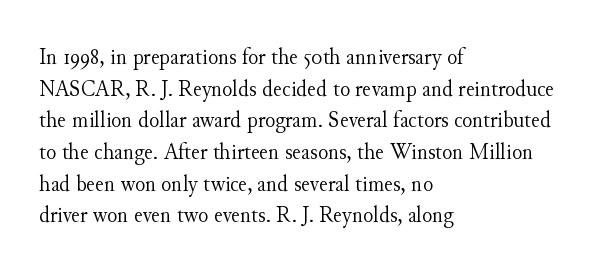
{"italic": "no", "bold": "no", "underline": "no", "align": "left", "line_spacing": "normal", "line_spacing_ratio": 1.32, "letter_spacing": "normal", "letter_spacing_em": 0.0, "glyph_px": 24}
